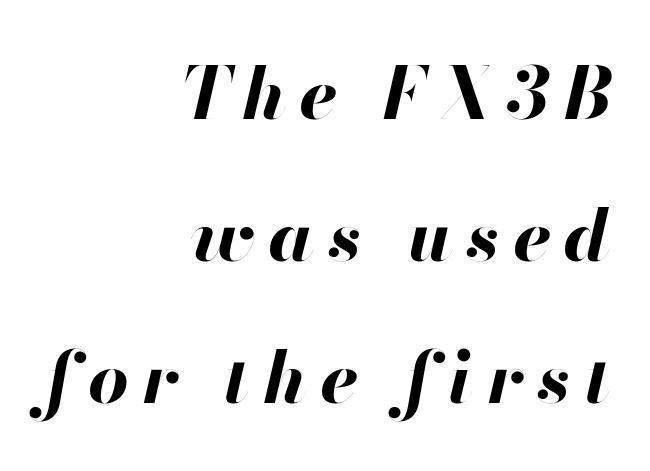
{"italic": "yes", "lean": "right", "slant_degrees": 13, "bold": "yes", "weight": "bold", "width": "normal", "stroke_contrast": "high", "x_height": "small", "monospaced": "no", "underline": "no", "align": "right", "line_spacing": "loose", "line_spacing_ratio": 2.0, "glyph_px": 71}
